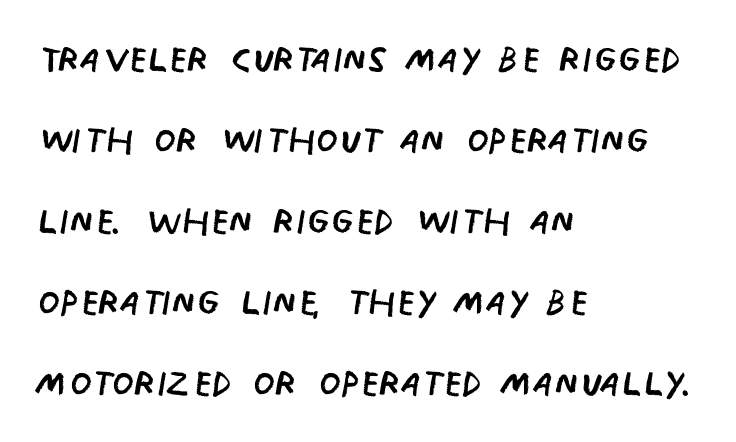
Q: Is the text bold? A: No.
Q: Is the typeface a serif or a sans-serif typeface? A: Sans-serif.
Q: Is the text underlined? A: No.
Q: How is the paragraph aligned? A: Left-aligned.
Q: Is the spacing between letters normal or unusually wide? A: Normal.
Q: Is the spacing between lines tight, normal or loose? A: Normal.
Q: Width (condensed, normal, or wide)? A: Condensed.
Q: Stroke contrast? A: Low.
Q: x-height? A: Large.
Q: Monospaced? A: No.
